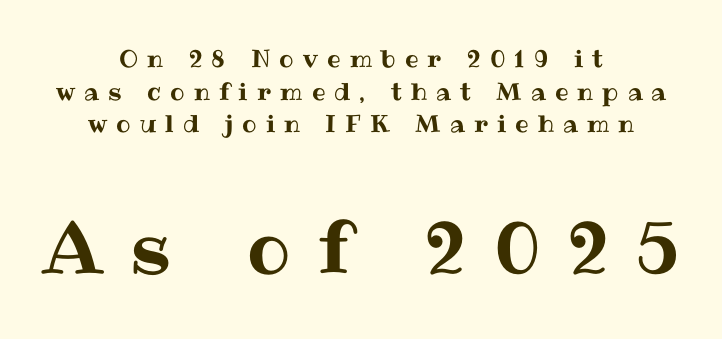
Q: Is the text italic (slanted)? A: No, it is upright.
Q: Is the text underlined? A: No.
Q: How is the paragraph aligned? A: Centered.
Q: Is the spacing between letters normal or unusually wide? A: Unusually wide.
Q: Is the spacing between lines tight, normal or loose? A: Normal.
Q: Which block of text is set in a larger size, the first (top) or the second (bottom)? A: The second (bottom) one.
Q: Width (condensed, normal, or wide)? A: Normal.
Q: Stroke contrast? A: Medium.
Q: x-height? A: Medium.
Q: Monospaced? A: No.
